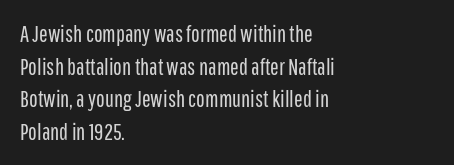
{"italic": "no", "bold": "no", "underline": "no", "align": "left", "line_spacing": "normal", "line_spacing_ratio": 1.42, "letter_spacing": "normal", "letter_spacing_em": 0.0, "glyph_px": 23}
